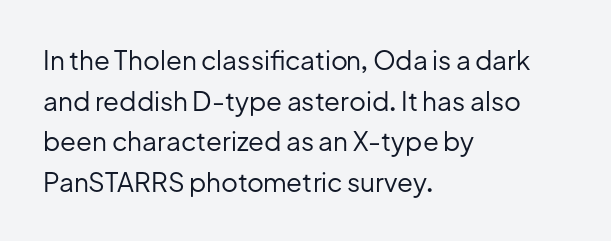
Q: Is the text bold? A: No.
Q: Is the text italic (slanted)? A: No, it is upright.
Q: Is the text underlined? A: No.
Q: How is the paragraph aligned? A: Left-aligned.
Q: Is the spacing between letters normal or unusually wide? A: Normal.
Q: Is the spacing between lines tight, normal or loose? A: Normal.
